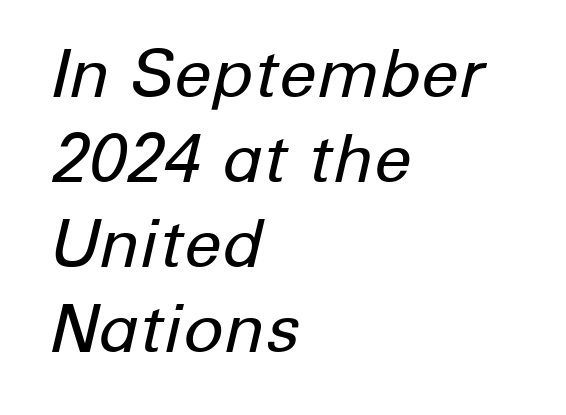
Q: Is the text bold? A: No.
Q: Is the text italic (slanted)? A: Yes, it leans right by about 12 degrees.
Q: Is the text underlined? A: No.
Q: How is the paragraph aligned? A: Left-aligned.
Q: Is the spacing between letters normal or unusually wide? A: Normal.
Q: Is the spacing between lines tight, normal or loose? A: Normal.
Q: Width (condensed, normal, or wide)? A: Normal.
Q: Stroke contrast? A: Low.
Q: x-height? A: Medium.
Q: Monospaced? A: No.
